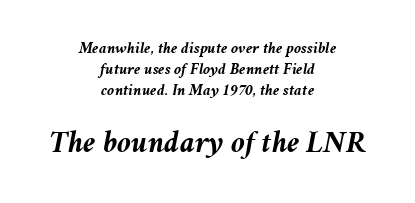
The image shows 31 px semibold type, italic (leaning right); set centered, normal line spacing (1.32x), normal letter spacing, not underlined; the second (bottom) block is 1.94x larger; medium stroke contrast and a medium x-height.
